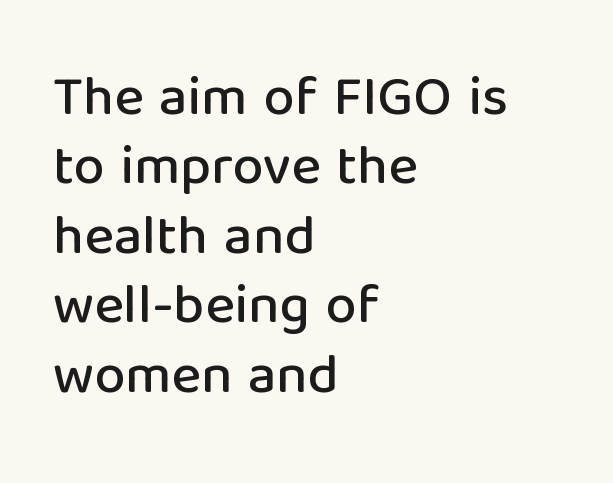
Q: Is the text italic (slanted)? A: No, it is upright.
Q: Is the typeface a serif or a sans-serif typeface? A: Sans-serif.
Q: Is the text underlined? A: No.
Q: How is the paragraph aligned? A: Left-aligned.
Q: Is the spacing between letters normal or unusually wide? A: Normal.
Q: Width (condensed, normal, or wide)? A: Normal.
Q: Stroke contrast? A: Low.
Q: x-height? A: Medium.
Q: Monospaced? A: No.
